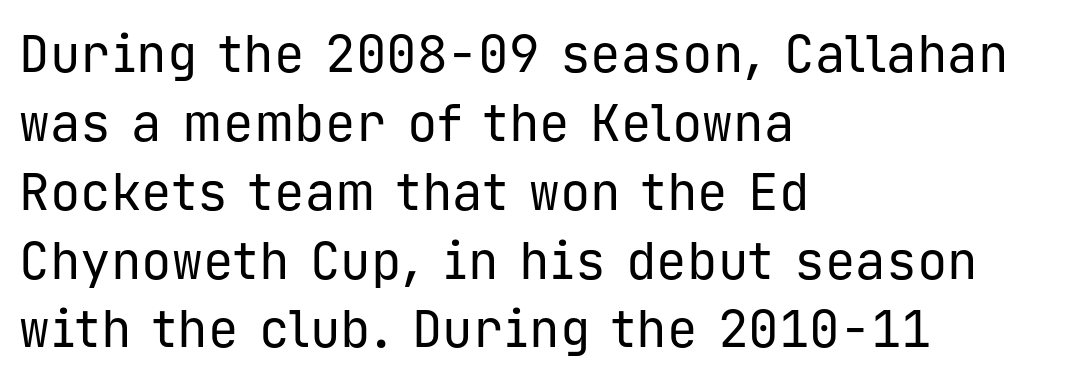
The image shows 51 px regular-weight sans-serif type, upright, monospaced; set left-aligned, normal line spacing (1.35x), normal letter spacing, not underlined; low stroke contrast and a medium x-height.
